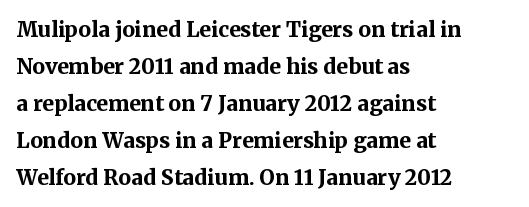
{"italic": "no", "bold": "yes", "underline": "no", "align": "left", "line_spacing_ratio": 1.76, "letter_spacing": "normal", "letter_spacing_em": 0.0, "glyph_px": 21}
